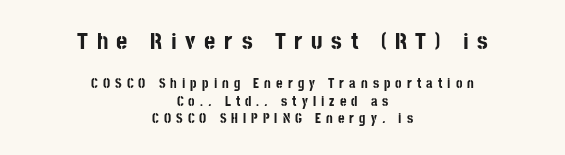
Q: Is the text bold? A: Yes.
Q: Is the text italic (slanted)? A: No, it is upright.
Q: Is the text underlined? A: No.
Q: How is the paragraph aligned? A: Centered.
Q: Is the spacing between letters normal or unusually wide? A: Unusually wide.
Q: Is the spacing between lines tight, normal or loose? A: Normal.
Q: Which block of text is set in a larger size, the first (top) or the second (bottom)? A: The first (top) one.
